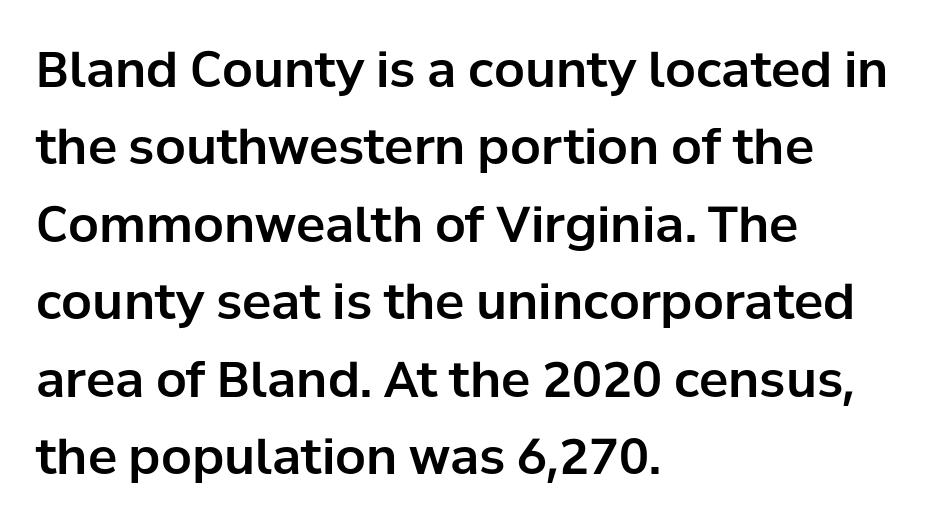
Successive baselines arrive at the customary interval. Spacing between characters is what you'd get straight out of the box. Any mark beneath the type? The region is blank. A typesetter would mark this as roman, not italic.
